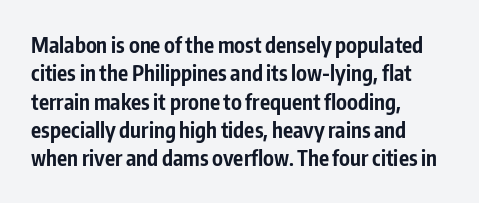
The lines in this sample share a left origin and differ only in where they stop. The block of text has a typical density, with ordinary space between rows. Posture: upright roman. The characters look thick and weighty, a clear bold. Letters rest on an invisible, unmarked baseline. There is no visible air inserted between adjacent glyphs.
